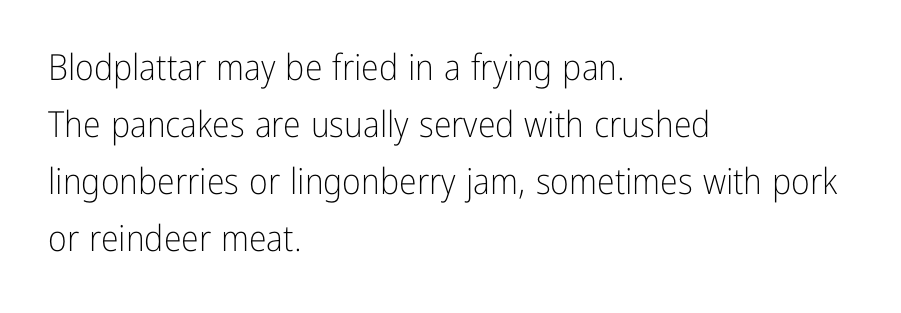
The image shows 36 px light, condensed sans-serif type, upright; set left-aligned, normal line spacing (1.58x), normal letter spacing, not underlined; low stroke contrast and a medium x-height.
